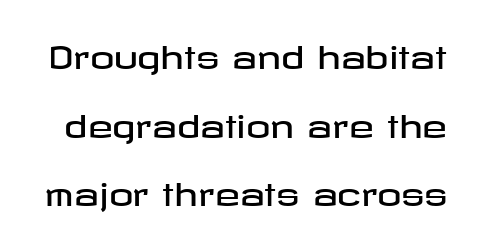
Q: Is the text italic (slanted)? A: No, it is upright.
Q: Is the typeface a serif or a sans-serif typeface? A: Sans-serif.
Q: Is the text underlined? A: No.
Q: Is the spacing between letters normal or unusually wide? A: Normal.
Q: Is the spacing between lines tight, normal or loose? A: Loose.
Q: Width (condensed, normal, or wide)? A: Wide.
Q: Stroke contrast? A: Low.
Q: x-height? A: Medium.
